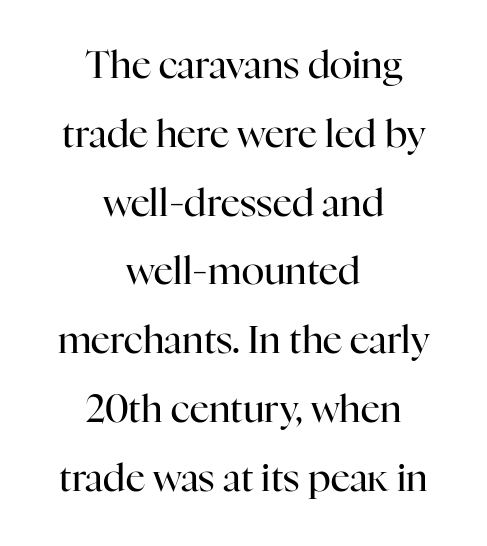
Bare-footed words on every line. The letters advance in unequal steps, a hallmark of proportional type. Examine the stroke ends and you'll spot serifs. The setting favours the middle, as headings and verse often do. If you drew a line through each stem, it would be perfectly vertical.
